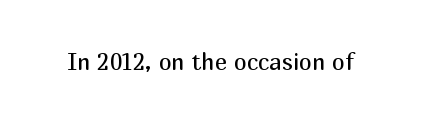
Q: Is the text bold? A: No.
Q: Is the text italic (slanted)? A: No, it is upright.
Q: Is the text underlined? A: No.
Q: Is the spacing between letters normal or unusually wide? A: Normal.
